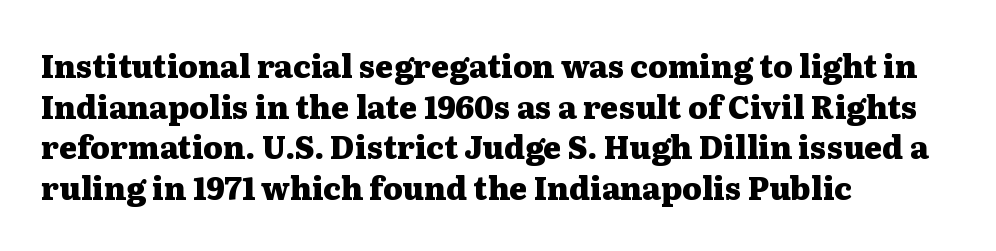
The face used here is proportionally spaced, like ordinary book or web type. Rows of type keep a routine distance in the vertical direction. The glyphs in this specimen are seriffed. Set as a true bold cut, around the 700 mark. Do the letters lean? They stand straight.
